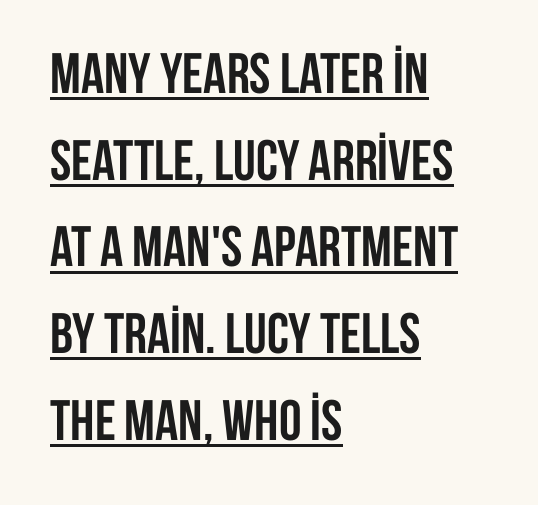
Think of a printed novel: that variable character pitch is what you see here. The typography opts for an upright posture over an oblique one. The glyphs are accompanied by a horizontal stroke just below them. The letters carry no serifs — their stems end cleanly without finishing strokes. Letter spacing: default. Leading matches the norm, producing a regular column.
